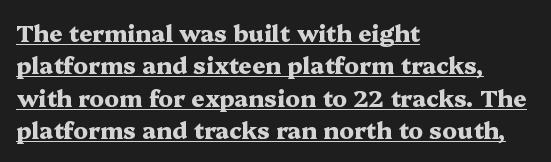
The image shows 23 px bold type, upright; set left-aligned, normal line spacing (1.41x), normal letter spacing, underlined.
